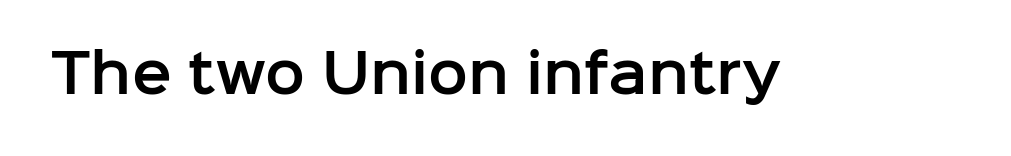
The image shows 53 px sans-serif type, upright; set normal letter spacing, not underlined; low stroke contrast and a medium x-height.
